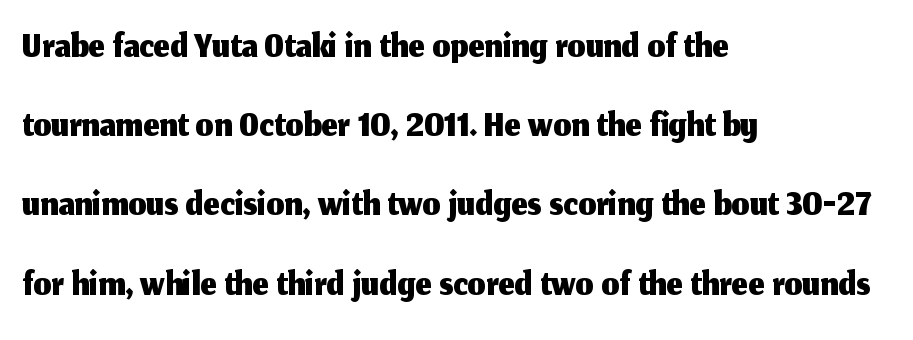
The vertical gap from one line to the next is medium. Do the letters lean? They stand straight. Clear beneath every line of the passage. Are there feet on the stems? There aren't — it's a sans. Typeset ragged right — the left edge is the straight one. These lines are rendered in a variable-pitch font.
